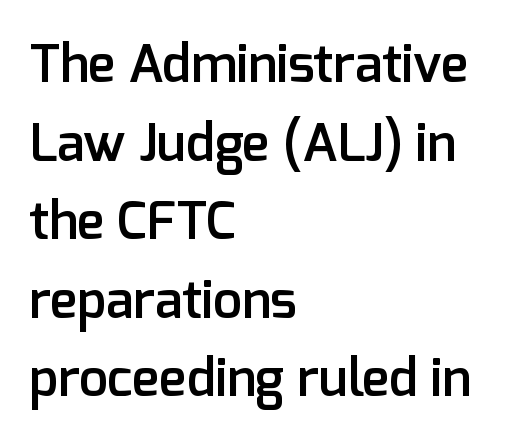
{"serif": "no", "italic": "no", "bold": "semi", "weight": "semibold", "width": "normal", "stroke_contrast": "low", "x_height": "medium", "monospaced": "no", "underline": "no", "align": "left", "line_spacing": "normal", "line_spacing_ratio": 1.51, "letter_spacing": "normal", "letter_spacing_em": 0.0, "glyph_px": 52}
